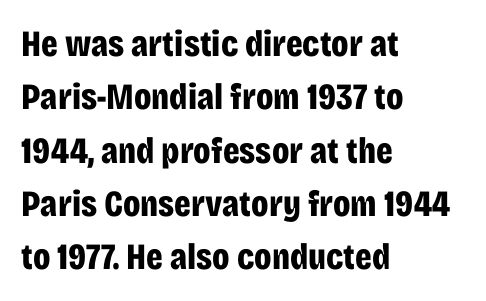
Rows of type keep a routine distance in the vertical direction. The specimen reads as upright at a glance. I'd describe the lettering as bold — thick and assertive. Is this a fixed-width face? No — the glyphs have proportional, varying widths. No word sits above an underline. These lines are composed in type without serifs.
